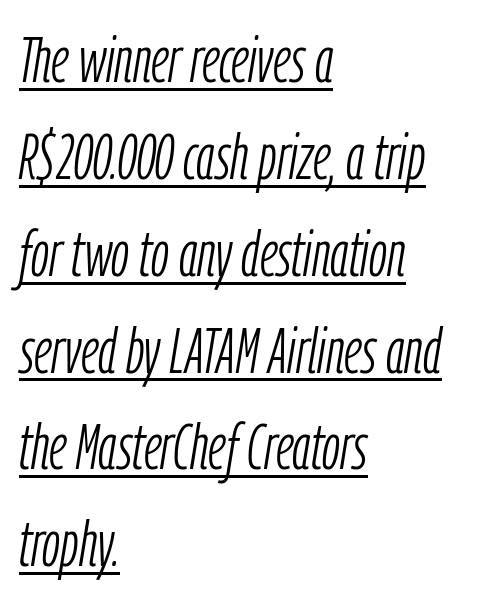
The letterforms sit at book weight or below. The letters advance in unequal steps, a hallmark of proportional type. In terms of leading, this rendering sits right in the middle. There's an unmistakable incline to the writing here.
